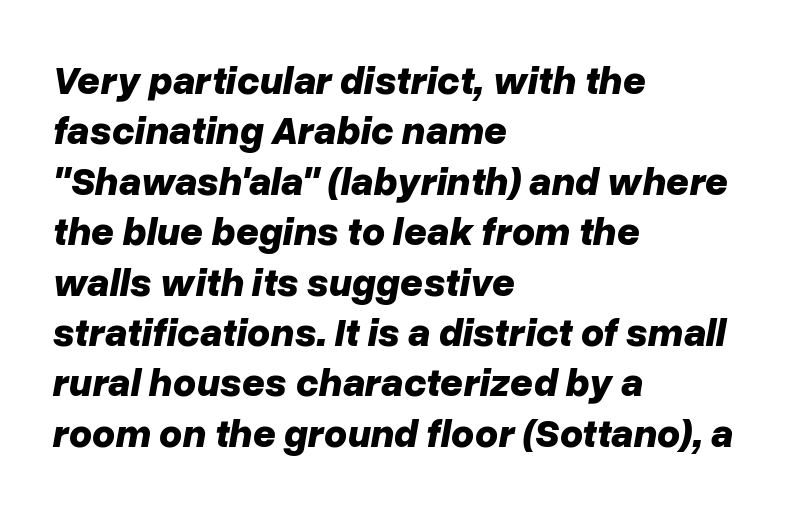
Q: Is the text bold? A: Yes.
Q: Is the text italic (slanted)? A: Yes, it leans right by about 10 degrees.
Q: Is the text underlined? A: No.
Q: How is the paragraph aligned? A: Left-aligned.
Q: Is the spacing between letters normal or unusually wide? A: Normal.
Q: Is the spacing between lines tight, normal or loose? A: Normal.
Q: Width (condensed, normal, or wide)? A: Normal.
Q: Stroke contrast? A: Low.
Q: x-height? A: Medium.
Q: Monospaced? A: No.
